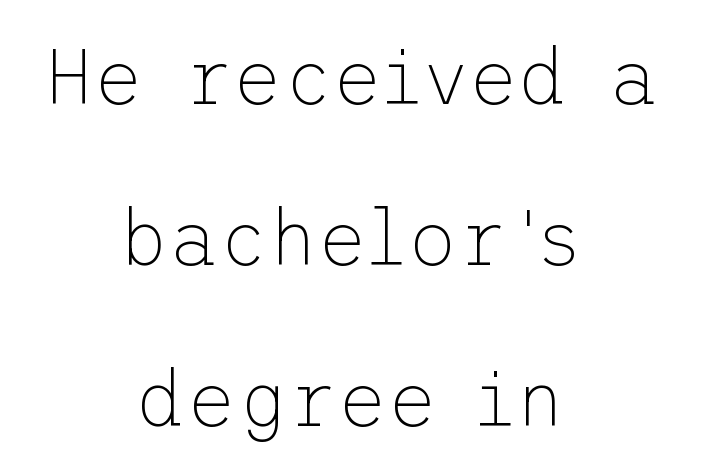
Q: Is the text bold? A: No.
Q: Is the text italic (slanted)? A: No, it is upright.
Q: Is the typeface a serif or a sans-serif typeface? A: Sans-serif.
Q: Is the text underlined? A: No.
Q: How is the paragraph aligned? A: Centered.
Q: Is the spacing between letters normal or unusually wide? A: Normal.
Q: Is the spacing between lines tight, normal or loose? A: Loose.
Q: Width (condensed, normal, or wide)? A: Normal.
Q: Stroke contrast? A: Low.
Q: x-height? A: Medium.
